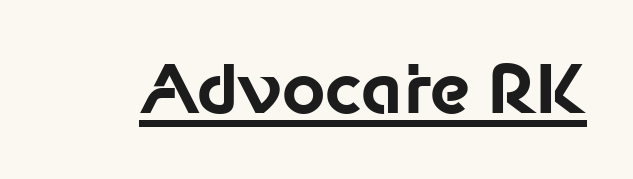
{"serif": "no", "italic": "no", "bold": "yes", "weight": "bold", "width": "normal", "stroke_contrast": "low", "x_height": "medium", "monospaced": "no", "underline": "yes", "letter_spacing": "normal", "letter_spacing_em": 0.0, "glyph_px": 67}
